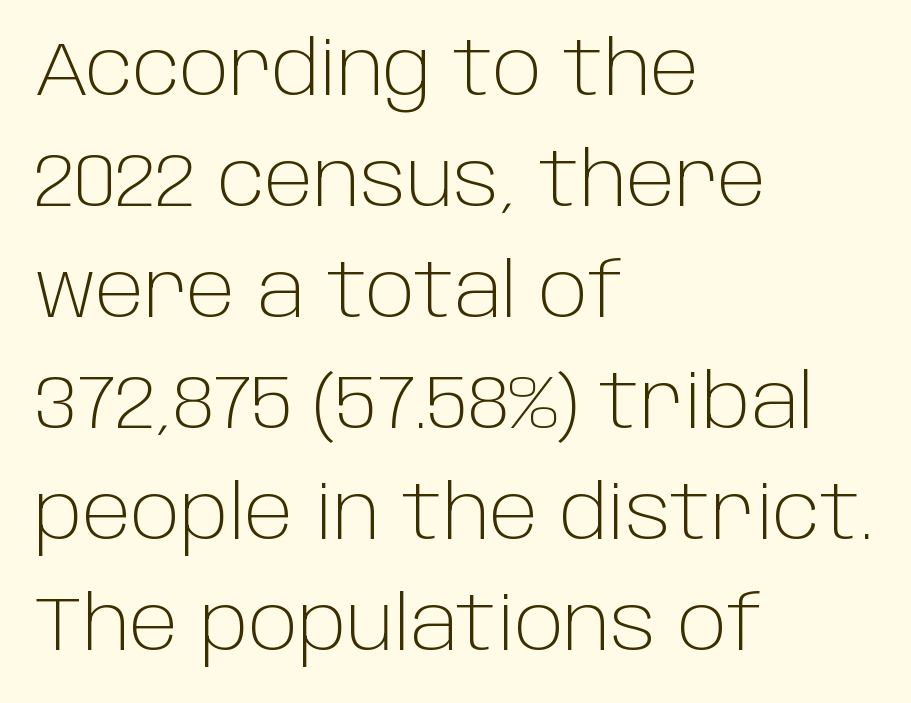
{"serif": "no", "italic": "no", "bold": "no", "weight": "light", "width": "normal", "stroke_contrast": "low", "x_height": "large", "monospaced": "no", "underline": "no", "align": "left", "line_spacing": "normal", "line_spacing_ratio": 1.46, "letter_spacing": "normal", "letter_spacing_em": 0.0, "glyph_px": 76}
